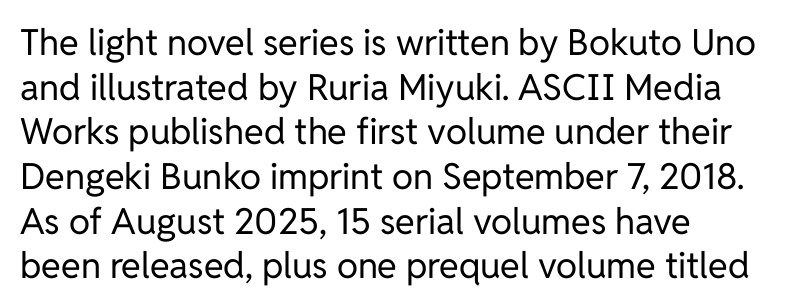
{"serif": "no", "italic": "no", "bold": "no", "weight": "regular", "width": "normal", "stroke_contrast": "low", "x_height": "medium", "monospaced": "no", "underline": "no", "align": "left", "line_spacing_ratio": 1.24, "letter_spacing": "normal", "letter_spacing_em": 0.0, "glyph_px": 36}
